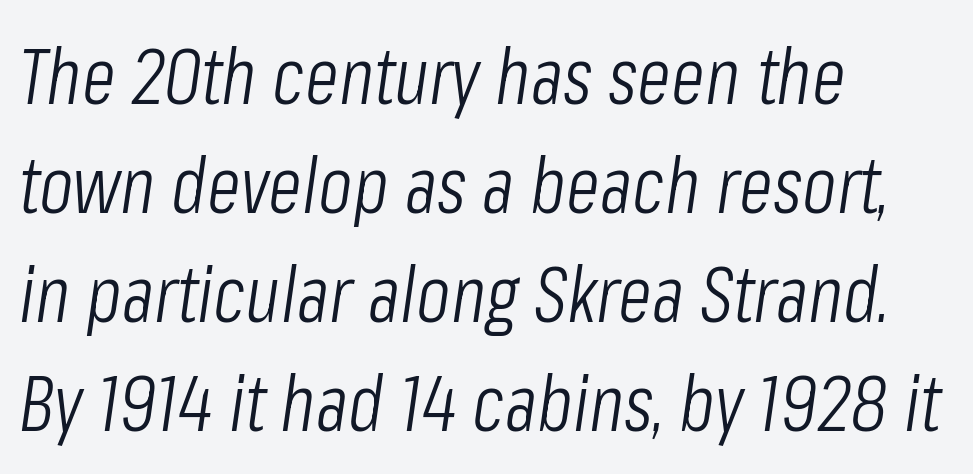
The designer left line spacing at the default. Proportional: the letters do not fall into vertical columns. Designer's note — italics engaged. What stands out about the letter spacing? Nothing — it is the standard amount. The typesetter chose a ragged-right arrangement here.
